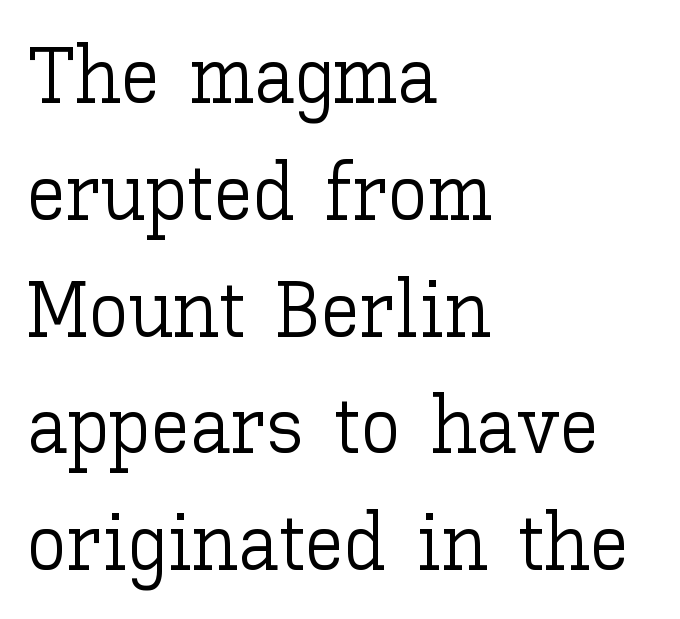
The image shows 80 px light type, upright; set left-aligned, normal line spacing (1.46x), normal letter spacing, not underlined; low stroke contrast and a medium x-height.
